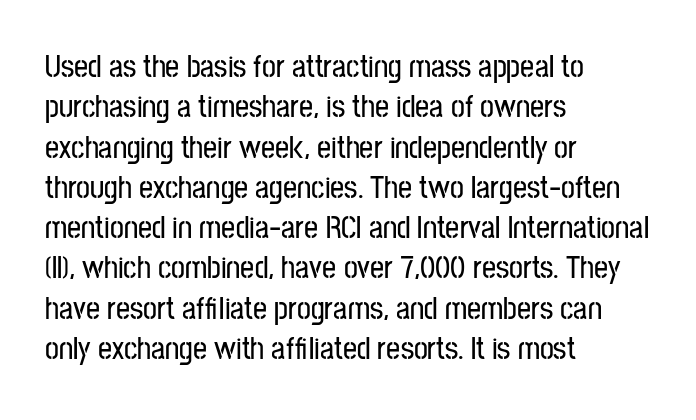
Has an underline been added? It has not. Each word holds together tightly as a unit, with standard inter-letter gaps. Baseline-to-baseline distance is the conventional proportion of letter height. Each letter's strokes conclude bluntly, with no projecting serifs. Do the characters align in a grid? No, the font is proportional. Every stem runs plumb, perpendicular to the baseline.
